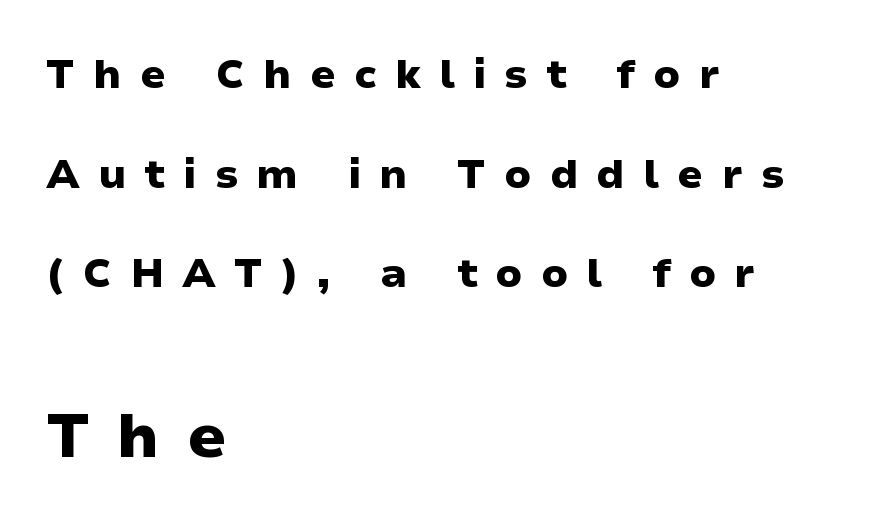
{"serif": "no", "italic": "no", "bold": "yes", "weight": "heavy", "width": "wide", "stroke_contrast": "low", "x_height": "medium", "monospaced": "no", "underline": "no", "align": "left", "line_spacing": "loose", "line_spacing_ratio": 2.43, "letter_spacing": "wide", "letter_spacing_em": 0.44, "larger_block": "second", "size_ratio": 1.51, "glyph_px": 62}
